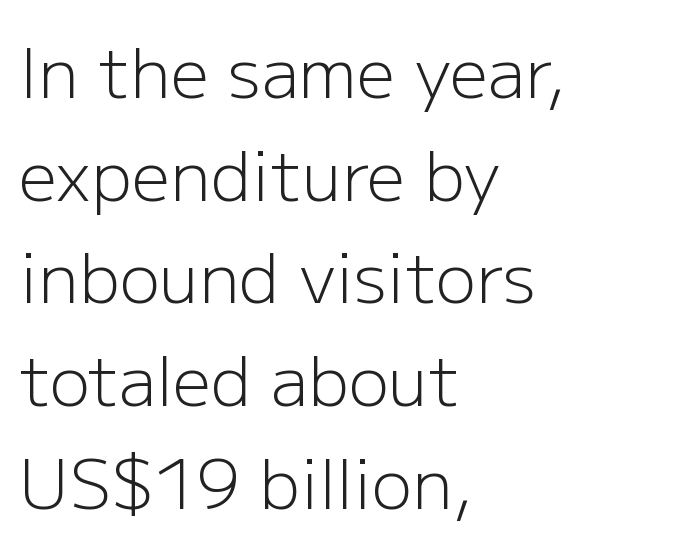
Q: Is the text bold? A: No.
Q: Is the text italic (slanted)? A: No, it is upright.
Q: Is the typeface a serif or a sans-serif typeface? A: Sans-serif.
Q: Is the text underlined? A: No.
Q: How is the paragraph aligned? A: Left-aligned.
Q: Is the spacing between letters normal or unusually wide? A: Normal.
Q: Is the spacing between lines tight, normal or loose? A: Normal.
Q: Width (condensed, normal, or wide)? A: Normal.
Q: Stroke contrast? A: Low.
Q: x-height? A: Medium.
Q: Monospaced? A: No.
